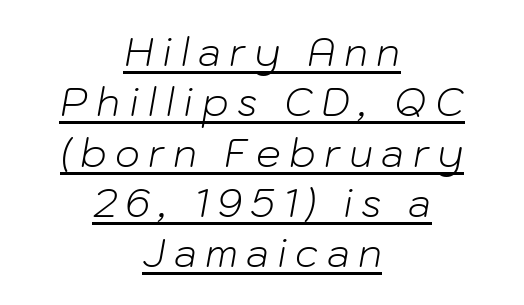
The block of text has a typical density, with ordinary space between rows. The paragraph shown floats in the horizontal middle. Would a proofreader flag this as italicized? Yes. Each stroke keeps to a modest, everyday thickness or less. Here the designer chose a conventional face with non-uniform glyph widths. A baseline rule has been typeset under these characters.
